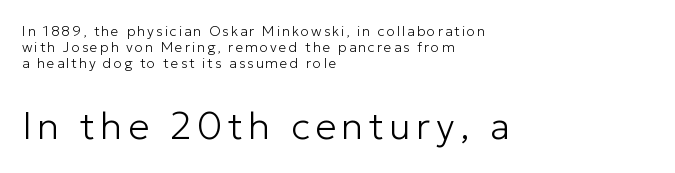
The lettering stays uniformly vertical, giving the passage a roman look. The emphasis by scale lands on block number two, below. The foot of each line stays bare and open. Is this a fixed-width face? No — the glyphs have proportional, varying widths.
